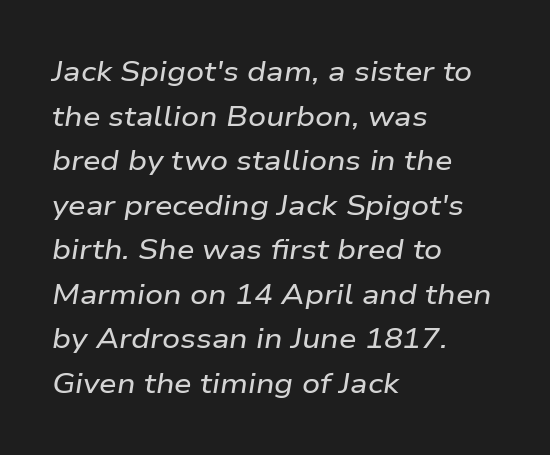
The image shows 28 px wide type, italic (leaning right); set left-aligned, normal line spacing (1.59x), normal letter spacing, not underlined; low stroke contrast and a medium x-height.
